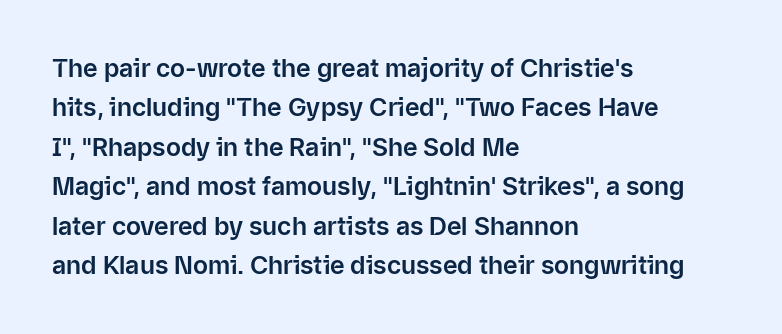
The image shows 25 px text type, upright; set left-aligned, normal line spacing (1.58x), normal letter spacing, not underlined.
